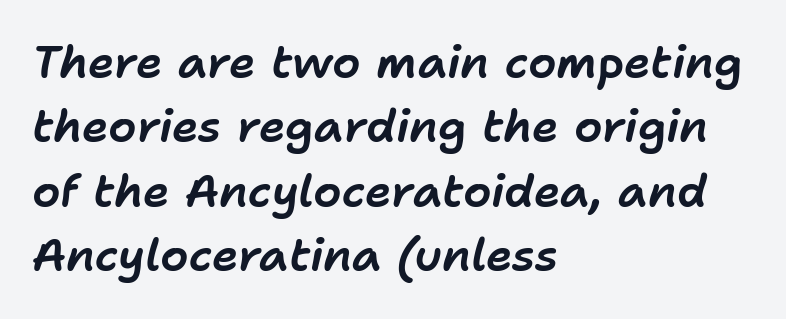
{"italic": "yes", "lean": "right", "slant_degrees": 11, "width": "normal", "stroke_contrast": "low", "x_height": "medium", "monospaced": "no", "underline": "no", "align": "left", "line_spacing": "normal", "line_spacing_ratio": 1.43, "letter_spacing": "normal", "letter_spacing_em": 0.0, "glyph_px": 45}
